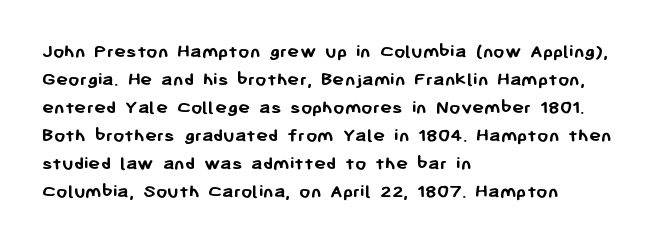
{"italic": "no", "bold": "yes", "underline": "no", "align": "left", "line_spacing": "normal", "line_spacing_ratio": 1.4, "letter_spacing": "normal", "letter_spacing_em": 0.0, "glyph_px": 20}
